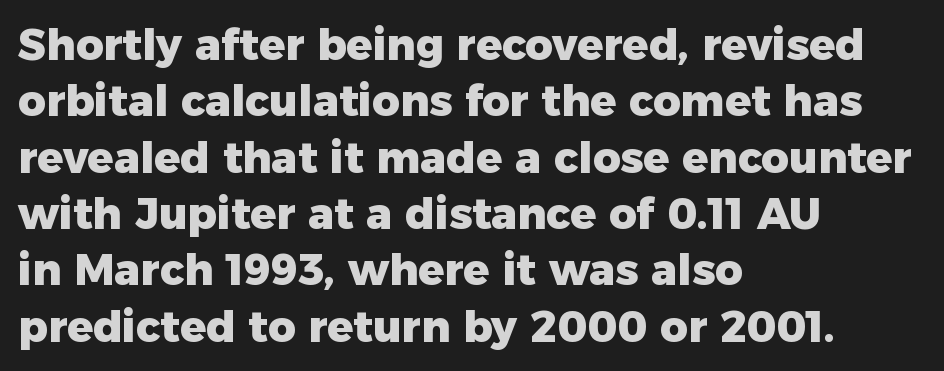
Q: Is the text bold? A: Yes.
Q: Is the text italic (slanted)? A: No, it is upright.
Q: Is the typeface a serif or a sans-serif typeface? A: Sans-serif.
Q: Is the text underlined? A: No.
Q: How is the paragraph aligned? A: Left-aligned.
Q: Is the spacing between letters normal or unusually wide? A: Normal.
Q: Is the spacing between lines tight, normal or loose? A: Normal.
Q: Width (condensed, normal, or wide)? A: Normal.
Q: Stroke contrast? A: Low.
Q: x-height? A: Medium.
Q: Monospaced? A: No.
